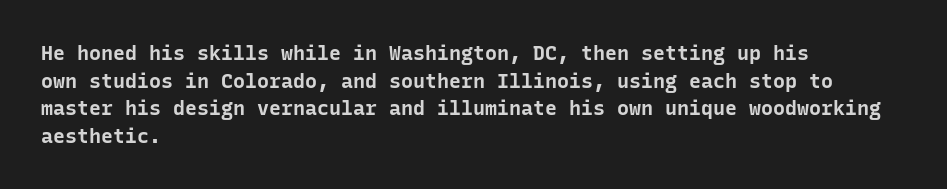
Is the letter spacing exaggerated? No — it looks like the ordinary default. Does the weight exceed regular? Yes, all the way to bold. Layout note: lines flush left. Notice how the stems are strictly vertical — no italics here.
